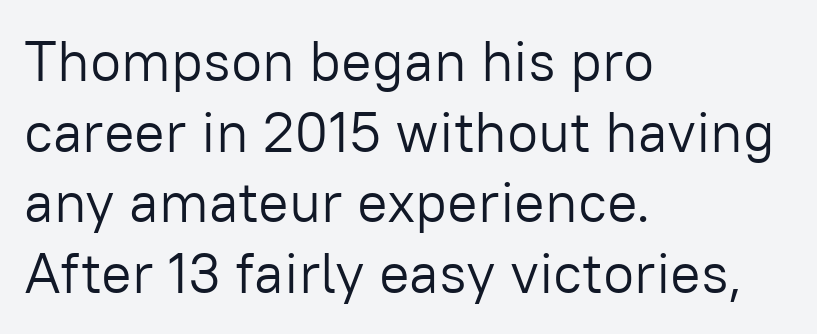
The letters stand upright; this is a roman face. The gap between lines stays unmarked. The letters carry no serifs — their stems end cleanly without finishing strokes. Typeset ragged right — the left edge is the straight one.
